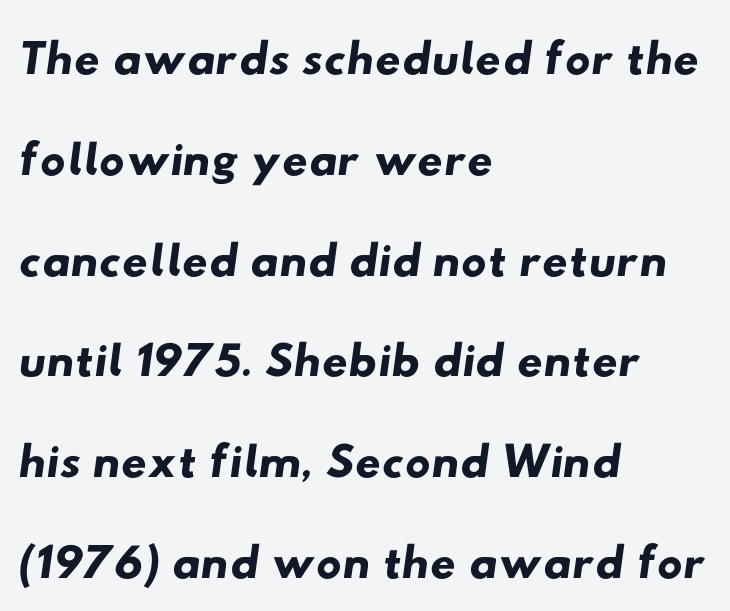
The image shows 71 px wide sans-serif type; set left-aligned, normal line spacing (1.42x), normal letter spacing, not underlined; low stroke contrast and a small x-height.
